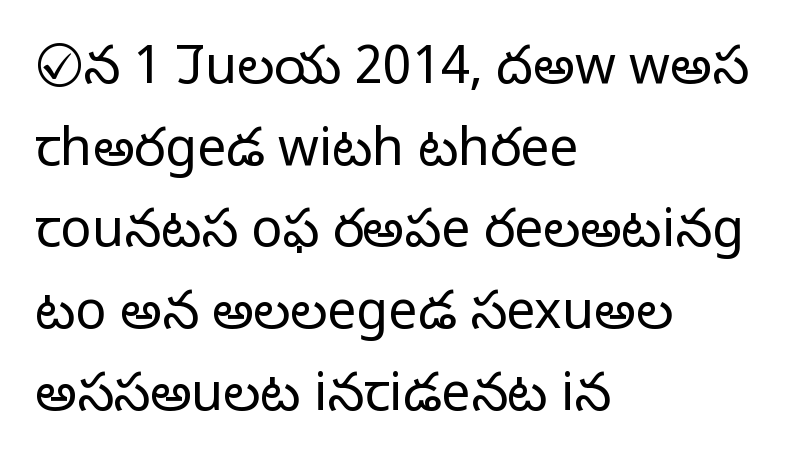
Compared with a centered layout, this one pins lines to the left instead. The type is set solid horizontally, with unmodified tracking. Classification — sans serif. The typesetting does not lean heavy: it is not bold.
